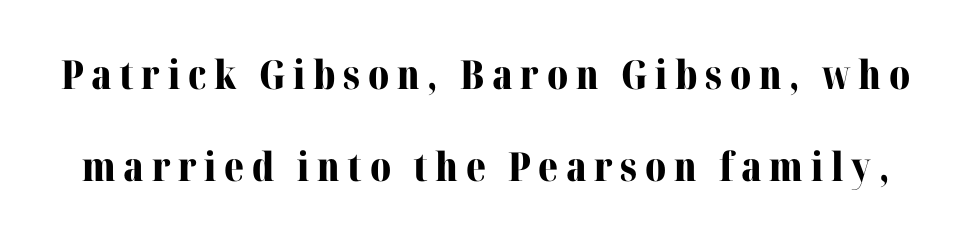
{"serif": "yes", "italic": "no", "bold": "yes", "weight": "bold", "width": "normal", "stroke_contrast": "medium", "x_height": "medium", "monospaced": "no", "underline": "no", "line_spacing": "loose", "line_spacing_ratio": 2.3, "glyph_px": 40}
